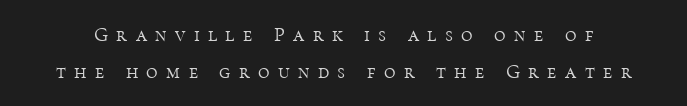
The image shows 20 px text type, upright; set line spacing 1.83x, unusually wide letter spacing (+0.42 em), not underlined.
